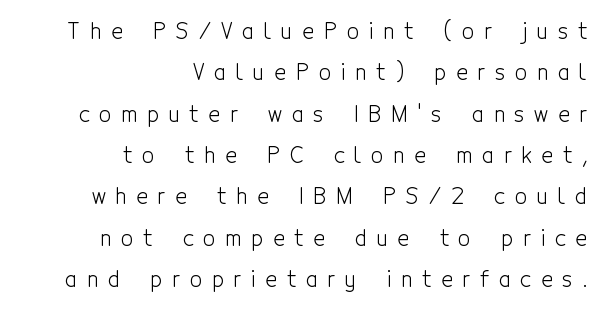
The image shows 22 px text type, upright; set right-aligned, line spacing 1.88x, unusually wide letter spacing (+0.44 em), not underlined.
